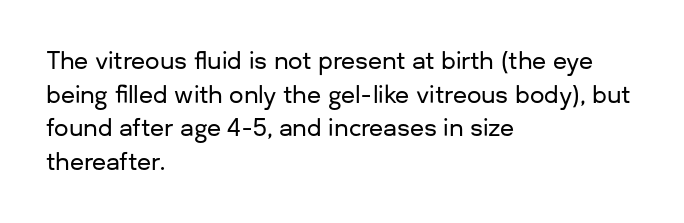
{"italic": "no", "underline": "no", "align": "left", "line_spacing": "normal", "line_spacing_ratio": 1.46, "letter_spacing": "normal", "letter_spacing_em": 0.0, "glyph_px": 23}
